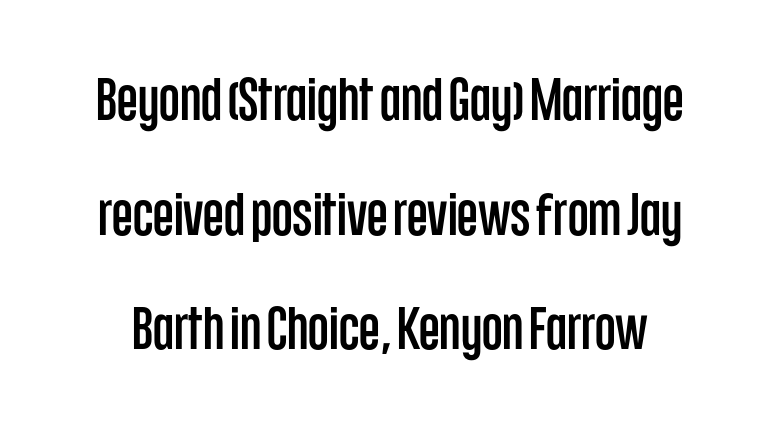
The image shows 60 px condensed sans-serif type, upright; set centered, loose line spacing (1.91x), normal letter spacing, not underlined; low stroke contrast and a large x-height.
